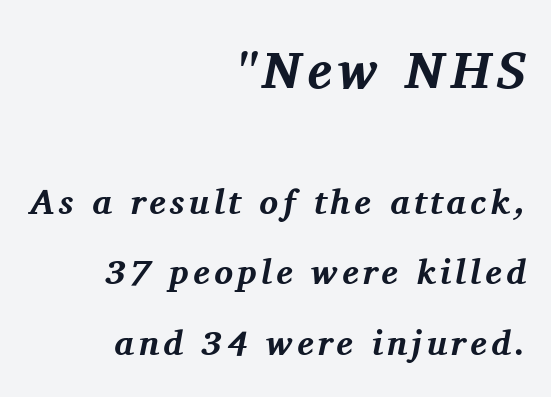
Each letter keeps its own natural width here, so spacing adapts to shape. The foot of each line stays bare and open. The font's italic variant was chosen for this text. Block one is the big one; block two sits smaller underneath.
